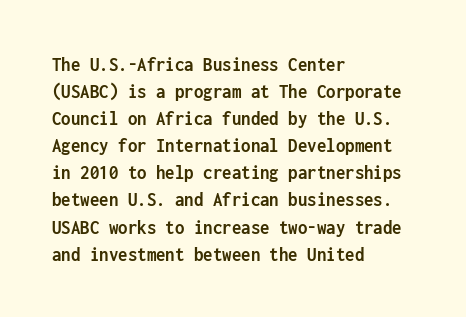
The image shows 21 px bold type, upright; set left-aligned, normal line spacing (1.29x), normal letter spacing, not underlined.
